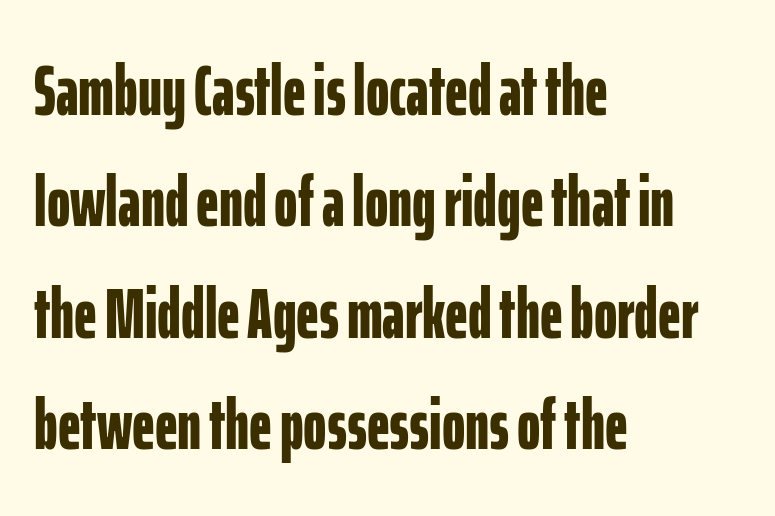
{"serif": "no", "italic": "no", "bold": "yes", "weight": "bold", "width": "condensed", "stroke_contrast": "low", "x_height": "medium", "monospaced": "no", "underline": "no", "align": "left", "line_spacing": "normal", "line_spacing_ratio": 1.57, "letter_spacing": "normal", "letter_spacing_em": 0.0, "glyph_px": 71}
